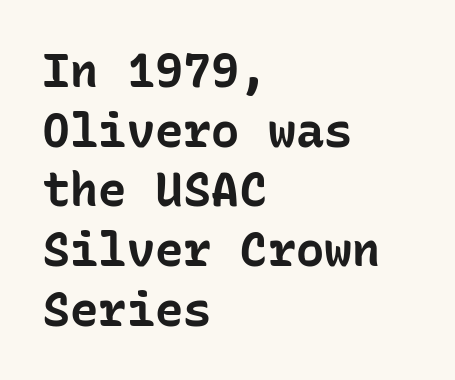
The image shows 47 px bold sans-serif type, upright, monospaced; set left-aligned, normal line spacing (1.27x), normal letter spacing, not underlined; low stroke contrast and a medium x-height.
